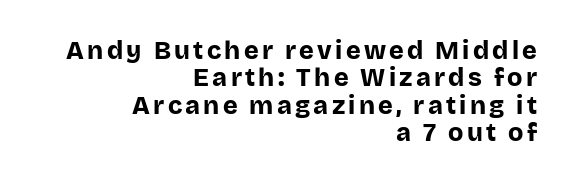
{"italic": "no", "bold": "yes", "underline": "no", "align": "right", "line_spacing": "tight", "line_spacing_ratio": 1.1, "glyph_px": 25}
